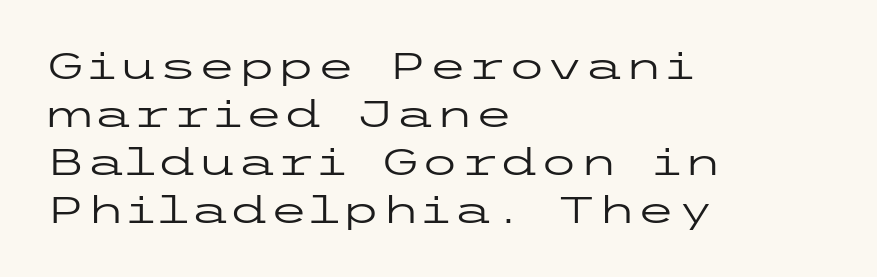
Q: Is the text bold? A: No.
Q: Is the text italic (slanted)? A: No, it is upright.
Q: Is the typeface a serif or a sans-serif typeface? A: Sans-serif.
Q: Is the text underlined? A: No.
Q: How is the paragraph aligned? A: Left-aligned.
Q: Is the spacing between letters normal or unusually wide? A: Normal.
Q: Is the spacing between lines tight, normal or loose? A: Normal.
Q: Width (condensed, normal, or wide)? A: Wide.
Q: Stroke contrast? A: Low.
Q: x-height? A: Medium.
